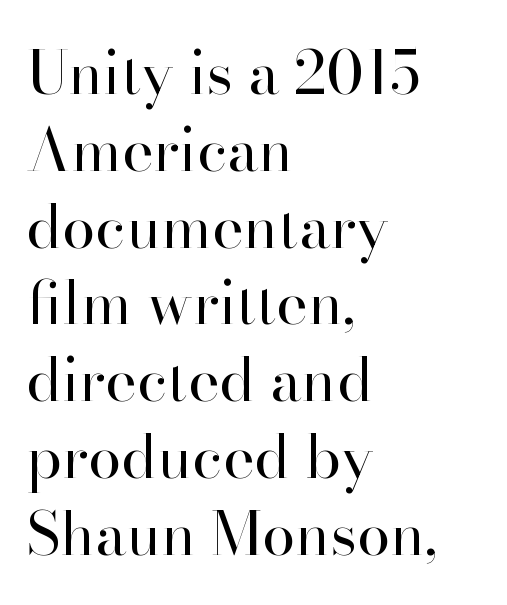
The strokes are not fattened; the text isn't bold. Regarding serifs, this sample has them. Teacher's note: observe the even left margin — that is flush-left alignment. The block of text has a typical density, with ordinary space between rows. You could not count columns in this text — the font is proportionally spaced.
